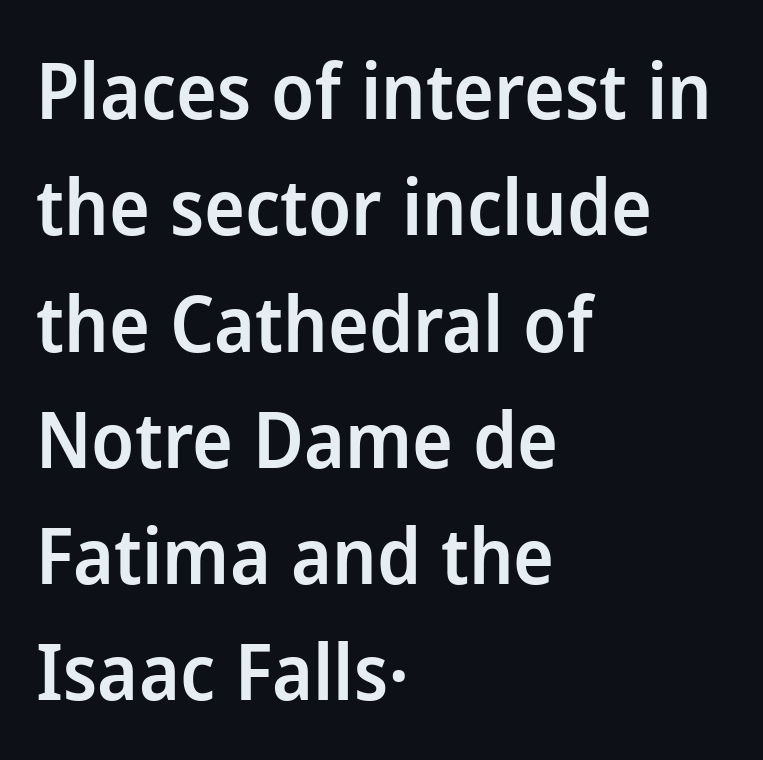
The designer went with a sans here, leaving each stem footless. Proportional: the letters do not fall into vertical columns. Every letter is mildly thick-stroked: semibold rather than bold. This sample is left-justified, so line endings fall wherever the words run out.
